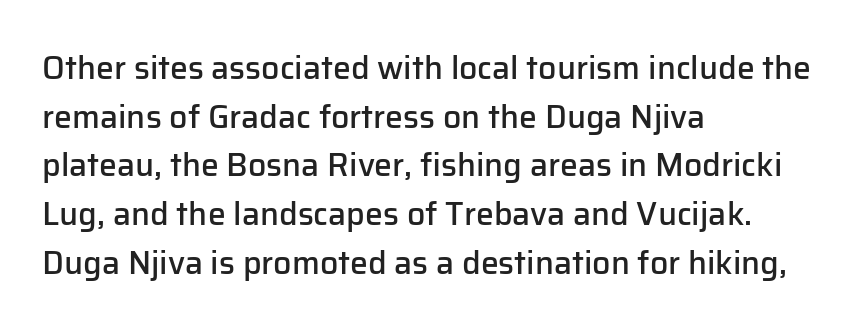
The image shows 32 px semibold sans-serif type, upright; set left-aligned, normal line spacing (1.52x), normal letter spacing, not underlined; low stroke contrast and a medium x-height.
